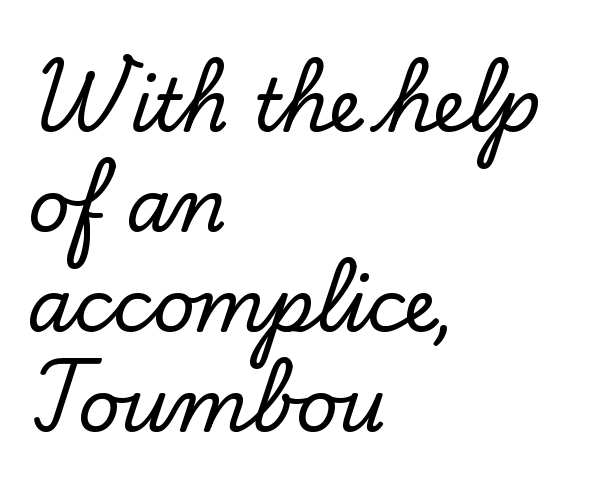
The image shows 73 px serif type; set left-aligned, normal line spacing (1.37x), normal letter spacing, not underlined; low stroke contrast and a small x-height.
